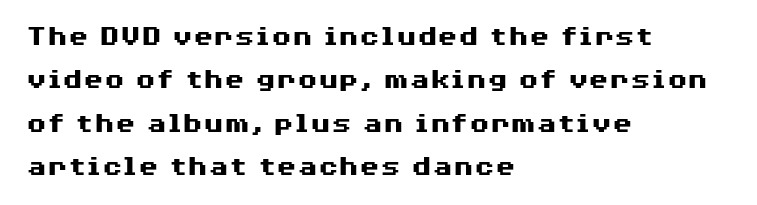
The image shows 30 px heavy, wide sans-serif type, upright; set left-aligned, normal line spacing (1.45x), normal letter spacing, not underlined; medium stroke contrast and a medium x-height.
